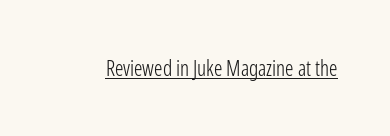
Q: Is the text bold? A: No.
Q: Is the text italic (slanted)? A: No, it is upright.
Q: Is the text underlined? A: Yes.
Q: Is the spacing between letters normal or unusually wide? A: Normal.
